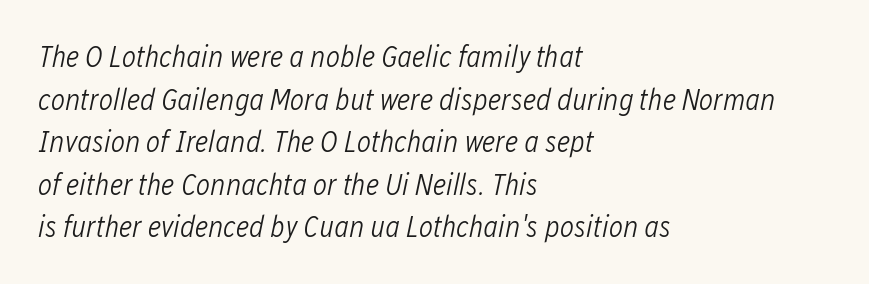
Think of a printed novel: that variable character pitch is what you see here. Looking at the ascenders, they clearly lean. Decoration check: the copy has no underline. The letterforms sit at book weight or below. Nothing unusual about the tracking: characters are spaced as the font intends.
